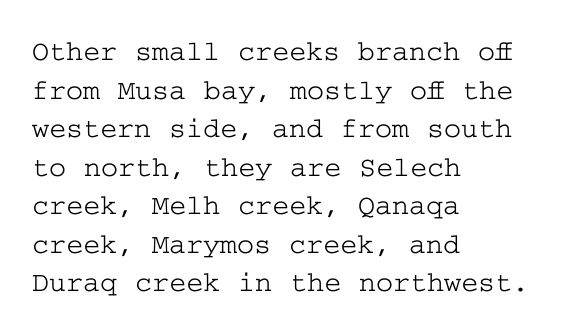
The image shows 29 px wide serif type, upright; set left-aligned, normal line spacing (1.33x), normal letter spacing, not underlined; low stroke contrast and a medium x-height.
